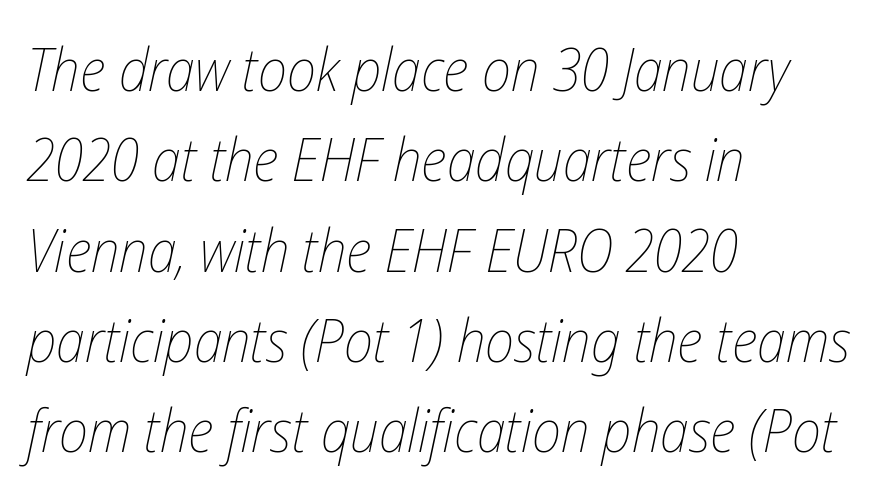
Q: Is the text bold? A: No.
Q: Is the text italic (slanted)? A: Yes, it leans right by about 12 degrees.
Q: Is the text underlined? A: No.
Q: How is the paragraph aligned? A: Left-aligned.
Q: Is the spacing between letters normal or unusually wide? A: Normal.
Q: Is the spacing between lines tight, normal or loose? A: Normal.
Q: Width (condensed, normal, or wide)? A: Condensed.
Q: Stroke contrast? A: Low.
Q: x-height? A: Medium.
Q: Monospaced? A: No.
